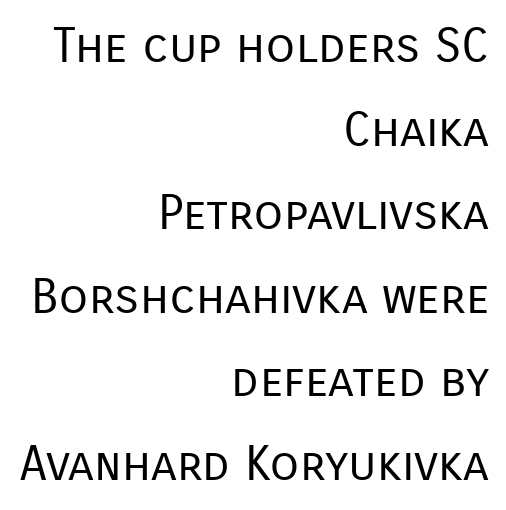
Q: Is the text bold? A: No.
Q: Is the text italic (slanted)? A: No, it is upright.
Q: Is the typeface a serif or a sans-serif typeface? A: Sans-serif.
Q: Is the text underlined? A: No.
Q: How is the paragraph aligned? A: Right-aligned.
Q: Is the spacing between letters normal or unusually wide? A: Normal.
Q: Width (condensed, normal, or wide)? A: Normal.
Q: Stroke contrast? A: Low.
Q: x-height? A: Medium.
Q: Monospaced? A: No.
